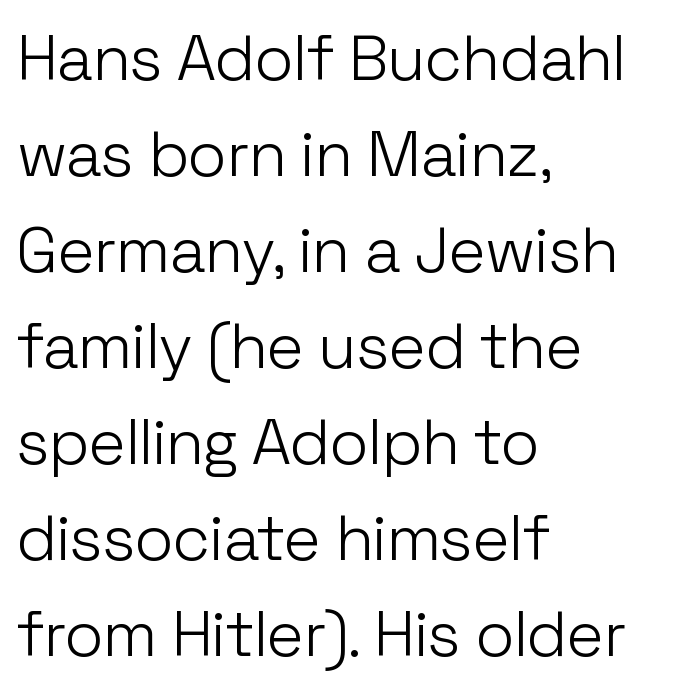
{"serif": "no", "italic": "no", "bold": "no", "weight": "light", "width": "normal", "stroke_contrast": "low", "x_height": "medium", "monospaced": "no", "underline": "no", "align": "left", "line_spacing": "normal", "line_spacing_ratio": 1.5, "letter_spacing": "normal", "letter_spacing_em": 0.0, "glyph_px": 64}
